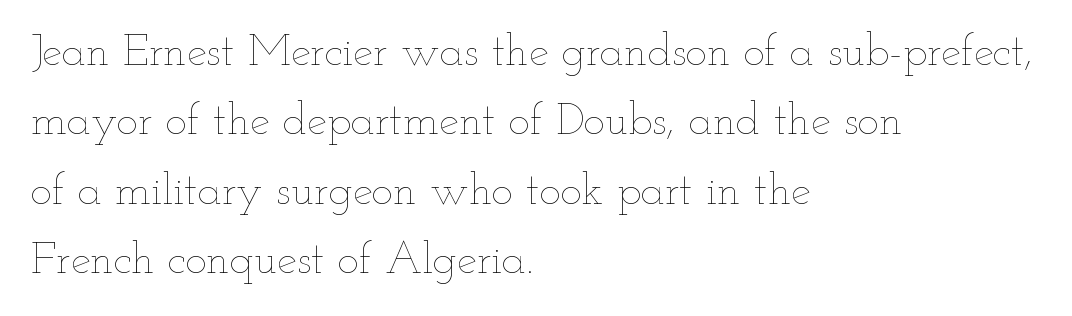
{"italic": "no", "bold": "no", "weight": "thin", "width": "wide", "stroke_contrast": "low", "x_height": "small", "monospaced": "no", "underline": "no", "align": "left", "line_spacing": "normal", "line_spacing_ratio": 1.54, "letter_spacing": "normal", "letter_spacing_em": 0.0, "glyph_px": 45}
